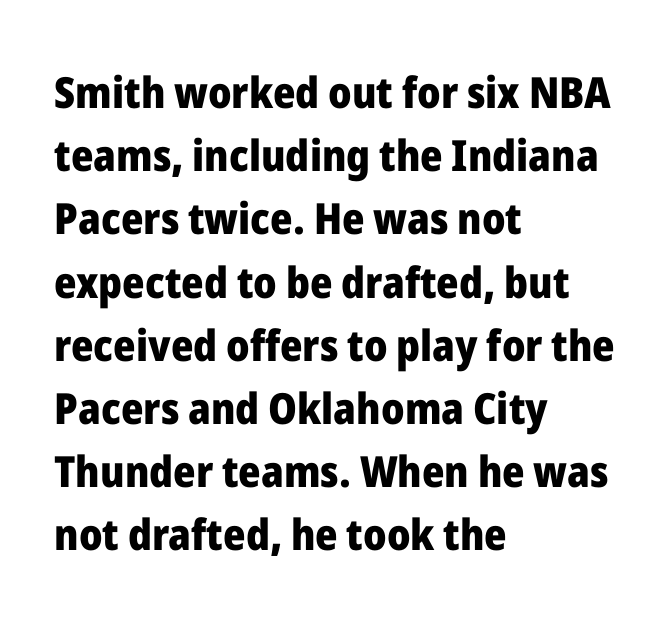
Q: Is the text bold? A: Yes.
Q: Is the text italic (slanted)? A: No, it is upright.
Q: Is the typeface a serif or a sans-serif typeface? A: Sans-serif.
Q: Is the text underlined? A: No.
Q: How is the paragraph aligned? A: Left-aligned.
Q: Is the spacing between letters normal or unusually wide? A: Normal.
Q: Is the spacing between lines tight, normal or loose? A: Normal.
Q: Width (condensed, normal, or wide)? A: Normal.
Q: Stroke contrast? A: Low.
Q: x-height? A: Medium.
Q: Monospaced? A: No.
